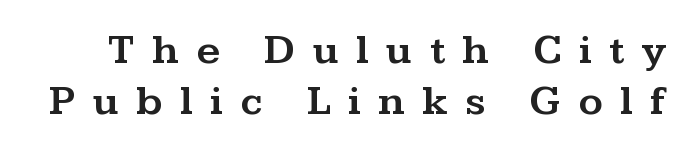
Q: Is the text italic (slanted)? A: No, it is upright.
Q: Is the typeface a serif or a sans-serif typeface? A: Serif.
Q: Is the text underlined? A: No.
Q: Is the spacing between letters normal or unusually wide? A: Unusually wide.
Q: Width (condensed, normal, or wide)? A: Wide.
Q: Stroke contrast? A: Medium.
Q: x-height? A: Medium.
Q: Monospaced? A: No.
